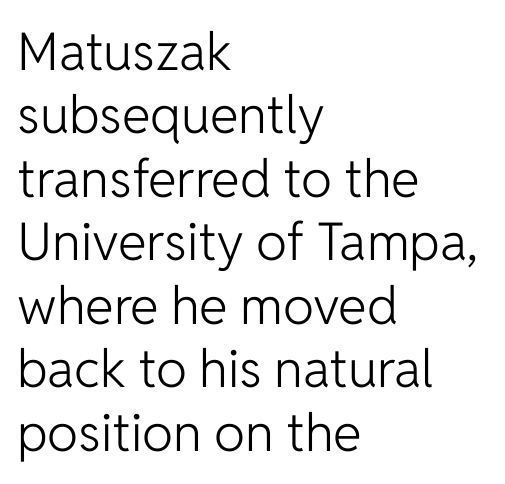
{"serif": "no", "italic": "no", "bold": "no", "weight": "light", "width": "normal", "stroke_contrast": "low", "x_height": "medium", "monospaced": "no", "underline": "no", "align": "left", "line_spacing_ratio": 1.22, "letter_spacing": "normal", "letter_spacing_em": 0.0, "glyph_px": 52}
